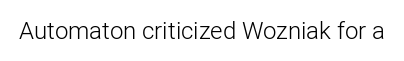
{"italic": "no", "bold": "no", "underline": "no", "letter_spacing": "normal", "letter_spacing_em": 0.0, "glyph_px": 24}
